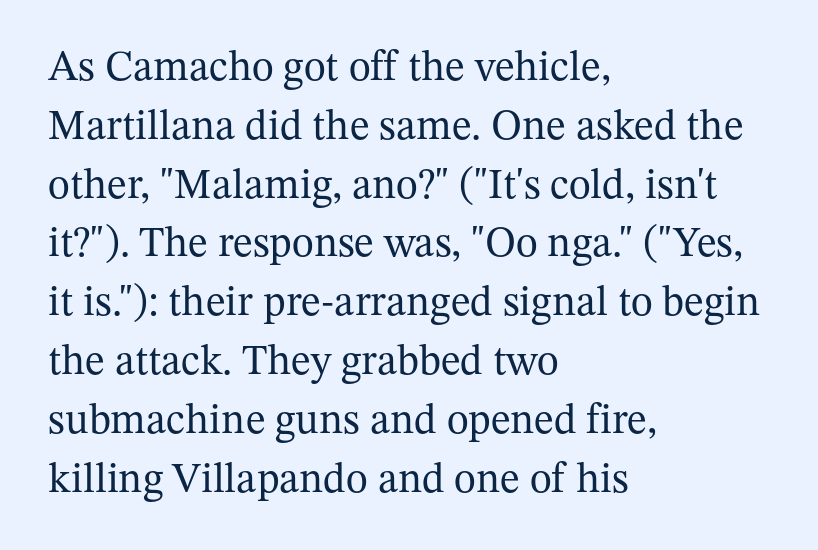
Q: Is the text bold? A: No.
Q: Is the text italic (slanted)? A: No, it is upright.
Q: Is the typeface a serif or a sans-serif typeface? A: Serif.
Q: Is the text underlined? A: No.
Q: How is the paragraph aligned? A: Left-aligned.
Q: Is the spacing between letters normal or unusually wide? A: Normal.
Q: Is the spacing between lines tight, normal or loose? A: Normal.
Q: Width (condensed, normal, or wide)? A: Normal.
Q: Stroke contrast? A: Medium.
Q: x-height? A: Medium.
Q: Monospaced? A: No.
